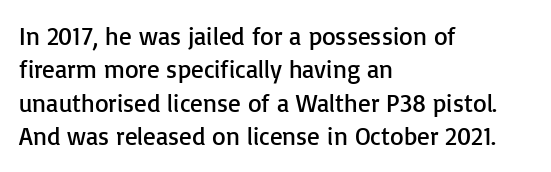
The image shows 25 px text type, upright; set left-aligned, normal line spacing (1.34x), normal letter spacing, not underlined.
